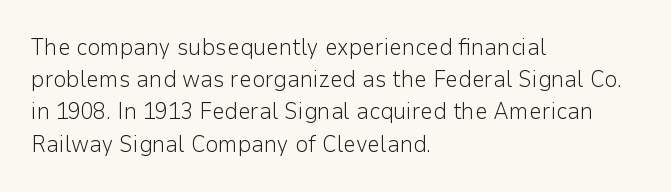
The image shows 23 px text type, upright; set left-aligned, normal line spacing (1.4x), normal letter spacing, not underlined.
